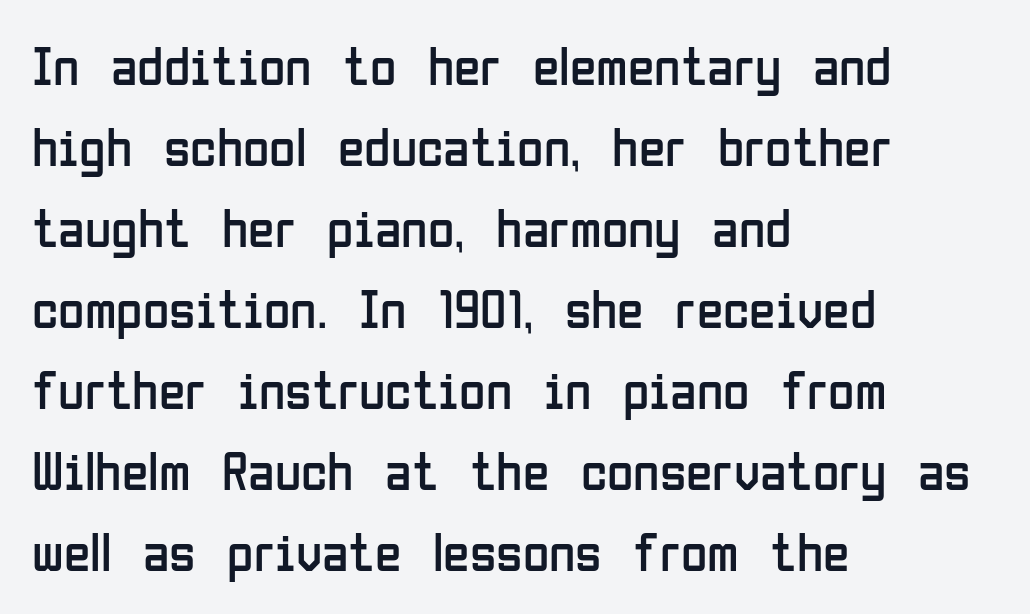
These lines stack with their left ends in a neat column. A sans-serif font was chosen for this passage. Do the characters align in a grid? No, the font is proportional. This reads as an unemphasized weight, regular at the heaviest.
